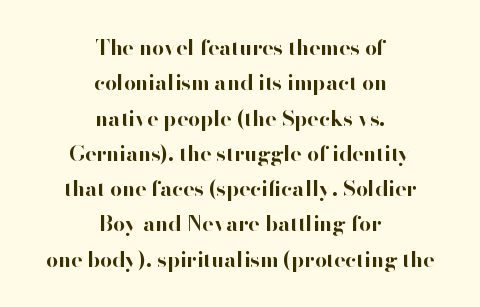
The image shows 21 px bold type, upright; set centered, normal line spacing (1.68x), normal letter spacing, not underlined.
